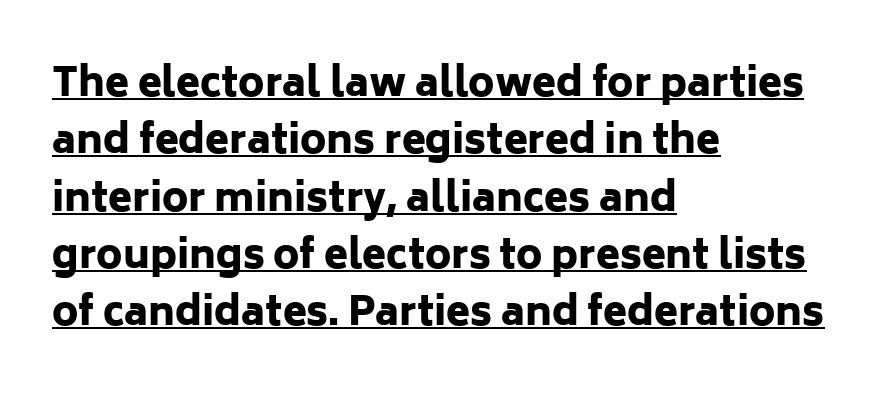
{"serif": "no", "italic": "no", "bold": "yes", "weight": "heavy", "width": "normal", "stroke_contrast": "low", "x_height": "medium", "monospaced": "no", "underline": "yes", "align": "left", "line_spacing": "normal", "line_spacing_ratio": 1.47, "letter_spacing": "normal", "letter_spacing_em": 0.0, "glyph_px": 39}
